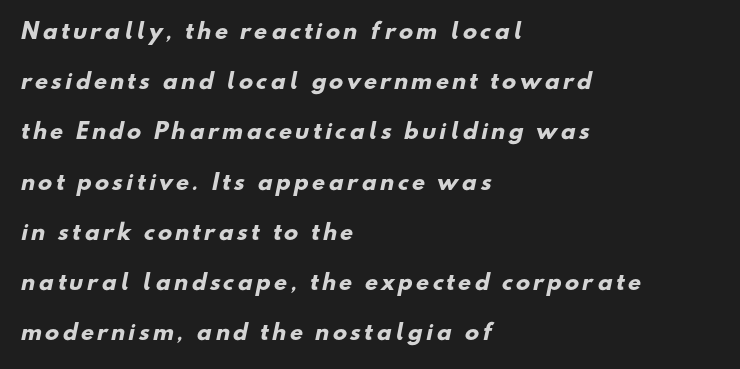
Q: Is the text bold? A: Yes.
Q: Is the text underlined? A: No.
Q: How is the paragraph aligned? A: Left-aligned.
Q: Is the spacing between lines tight, normal or loose? A: Loose.
